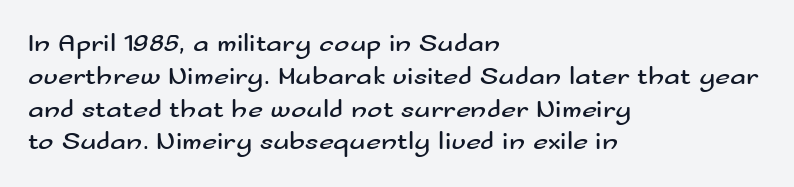
Q: Is the text bold? A: No.
Q: Is the text italic (slanted)? A: No, it is upright.
Q: Is the text underlined? A: No.
Q: How is the paragraph aligned? A: Left-aligned.
Q: Is the spacing between letters normal or unusually wide? A: Normal.
Q: Is the spacing between lines tight, normal or loose? A: Normal.
